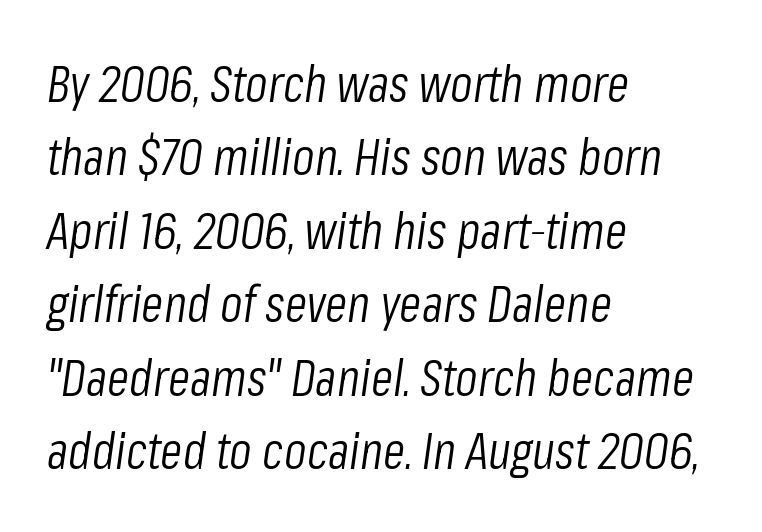
The image shows 51 px light, condensed type, italic (leaning right); set left-aligned, normal line spacing (1.44x), normal letter spacing, not underlined; low stroke contrast and a medium x-height.
